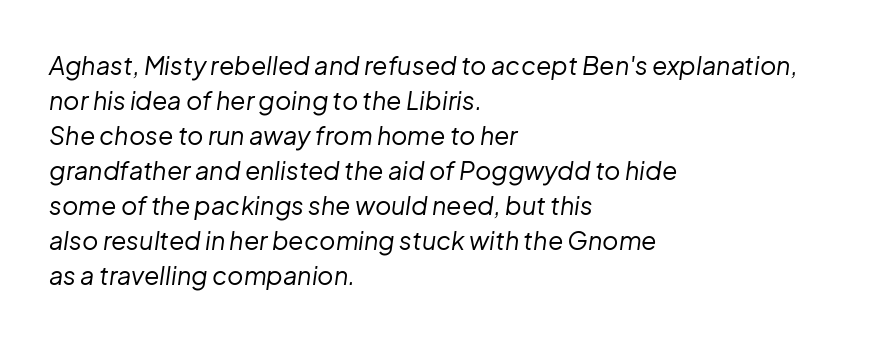
This rendering leaves character spacing at its baseline value. Stem width sits at or under what a default text font uses. Line spacing here is normal. An italicized treatment has been applied to the whole sample.
